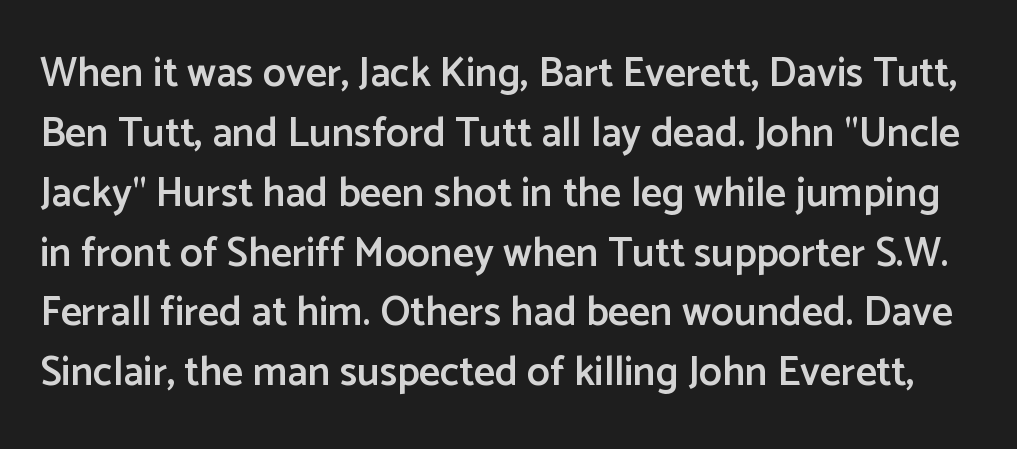
The image shows 41 px semibold sans-serif type, upright; set normal line spacing (1.46x), normal letter spacing, not underlined; low stroke contrast and a medium x-height.
